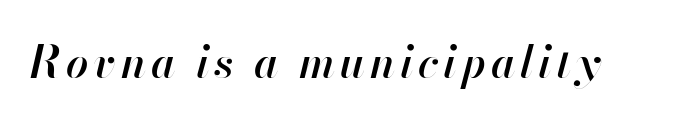
Q: Is the text bold? A: Semi-bold.
Q: Is the text italic (slanted)? A: Yes, it leans right by about 13 degrees.
Q: Is the text underlined? A: No.
Q: Width (condensed, normal, or wide)? A: Normal.
Q: Stroke contrast? A: High.
Q: x-height? A: Small.
Q: Monospaced? A: No.
